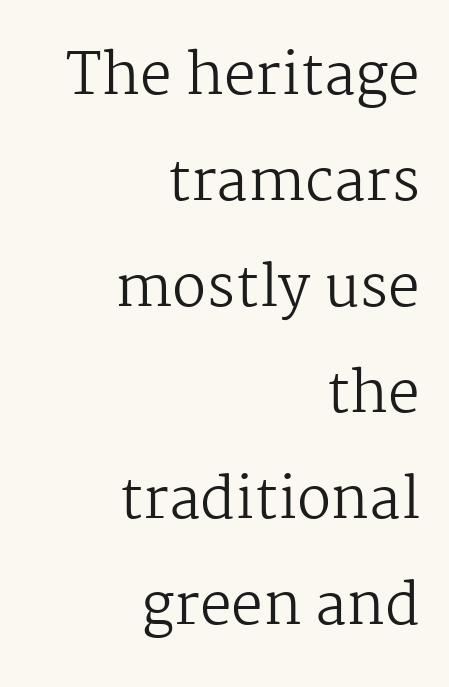
The strokes are not fattened; the text isn't bold. Character widths vary here, with narrow letters taking less room than wide ones. The letterforms sit shoulder to shoulder at normal distance. The area under the type is left untouched. The rendering anchors every line to the right-hand side. A typesetter would mark this as roman, not italic.
